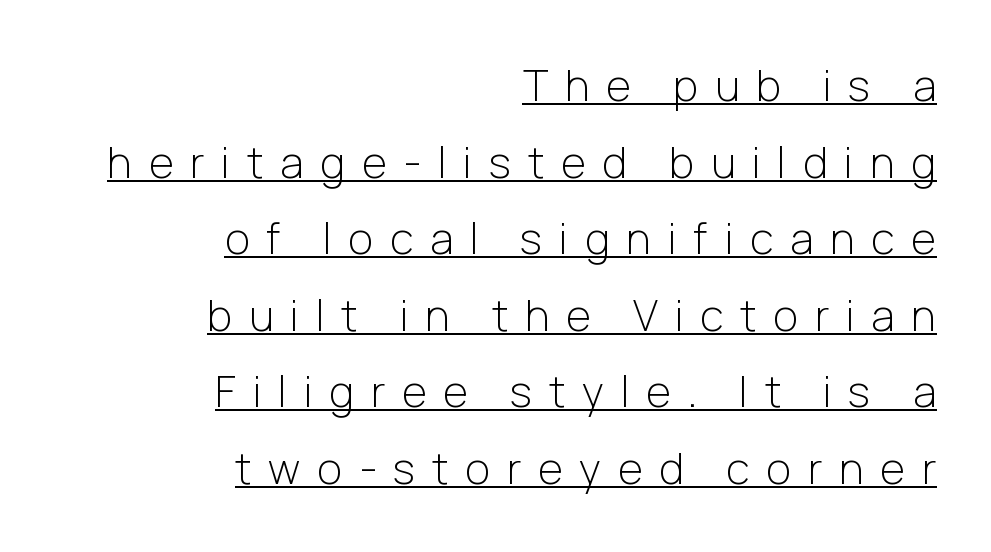
{"serif": "no", "italic": "no", "bold": "no", "weight": "light", "width": "normal", "stroke_contrast": "low", "x_height": "medium", "monospaced": "no", "underline": "yes", "align": "right", "line_spacing_ratio": 1.78, "letter_spacing": "wide", "letter_spacing_em": 0.39, "glyph_px": 43}
